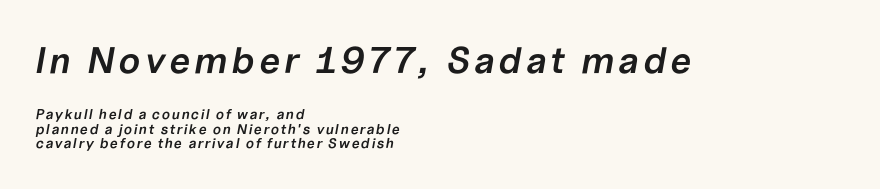
Q: Is the text bold? A: Semi-bold.
Q: Is the text italic (slanted)? A: Yes, it leans right by about 10 degrees.
Q: Is the text underlined? A: No.
Q: How is the paragraph aligned? A: Left-aligned.
Q: Is the spacing between lines tight, normal or loose? A: Tight.
Q: Which block of text is set in a larger size, the first (top) or the second (bottom)? A: The first (top) one.
Q: Width (condensed, normal, or wide)? A: Normal.
Q: Stroke contrast? A: Low.
Q: x-height? A: Medium.
Q: Monospaced? A: No.
